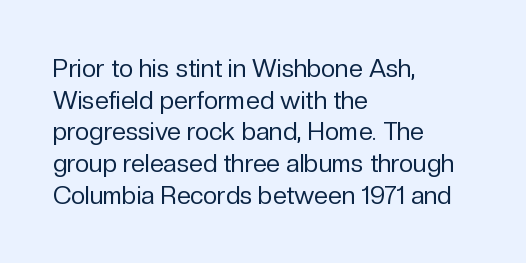
Q: Is the text bold? A: No.
Q: Is the text italic (slanted)? A: No, it is upright.
Q: Is the text underlined? A: No.
Q: How is the paragraph aligned? A: Left-aligned.
Q: Is the spacing between letters normal or unusually wide? A: Normal.
Q: Is the spacing between lines tight, normal or loose? A: Normal.
